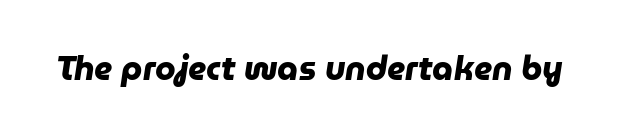
The image shows 33 px heavy sans-serif type; set normal letter spacing, not underlined; low stroke contrast and a medium x-height.
